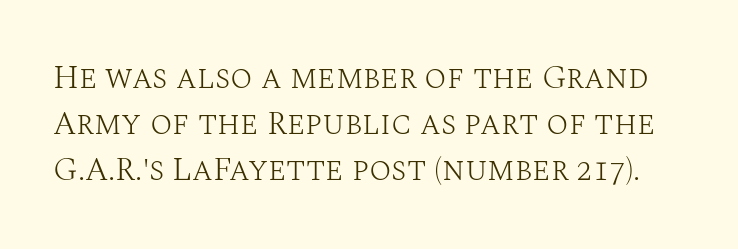
This rendering features lettering with no underline. Counters stay open thanks to moderate or lighter strokes. Typographically, this falls in the serif category. Leading matches the norm, producing a regular column. Glyph-to-glyph distance matches everyday printed text.
